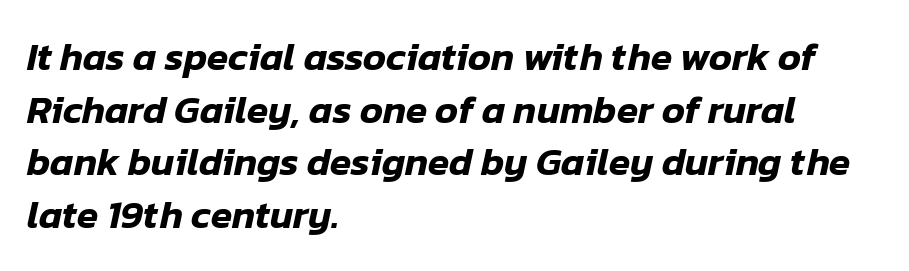
{"italic": "yes", "lean": "right", "slant_degrees": 12, "width": "normal", "stroke_contrast": "low", "x_height": "medium", "monospaced": "no", "underline": "no", "align": "left", "line_spacing": "normal", "line_spacing_ratio": 1.35, "letter_spacing": "normal", "letter_spacing_em": 0.0, "glyph_px": 39}
